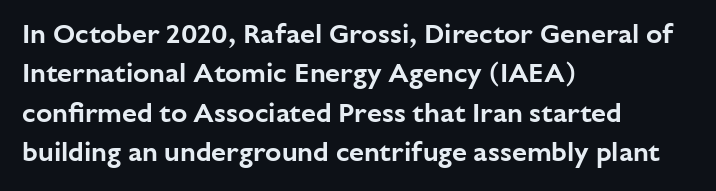
{"italic": "no", "underline": "no", "align": "left", "line_spacing": "normal", "line_spacing_ratio": 1.46, "letter_spacing": "normal", "letter_spacing_em": 0.0, "glyph_px": 27}
